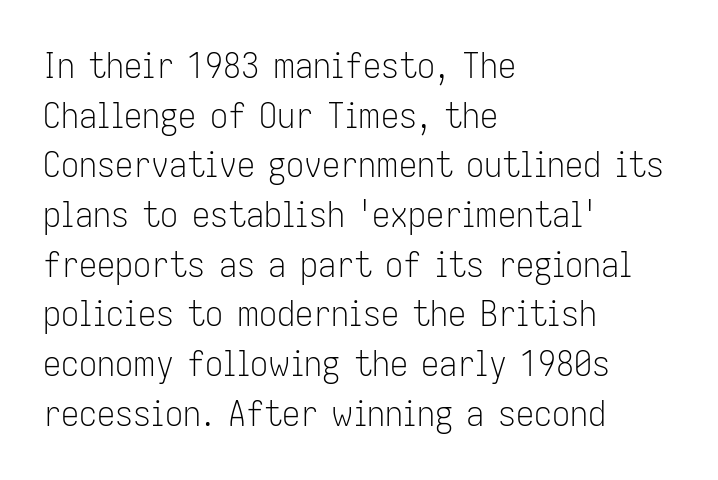
This is roman type, the default non-slanted kind. The rendering keeps characters at their native spacing. You could not count columns in this text — the font is proportionally spaced. Each letter's strokes conclude bluntly, with no projecting serifs. Only glyphs here, with clear space below each row.
